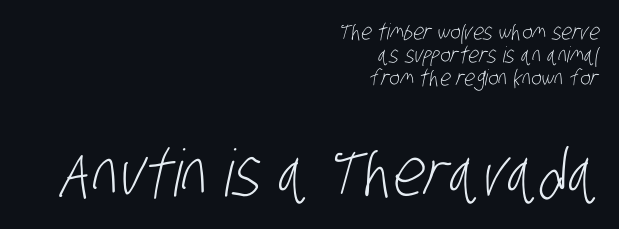
The image shows 65 px light, condensed sans-serif type; set right-aligned, tight line spacing (1.05x), normal letter spacing, not underlined; the second (bottom) block is 2.95x larger; low stroke contrast and a large x-height.
